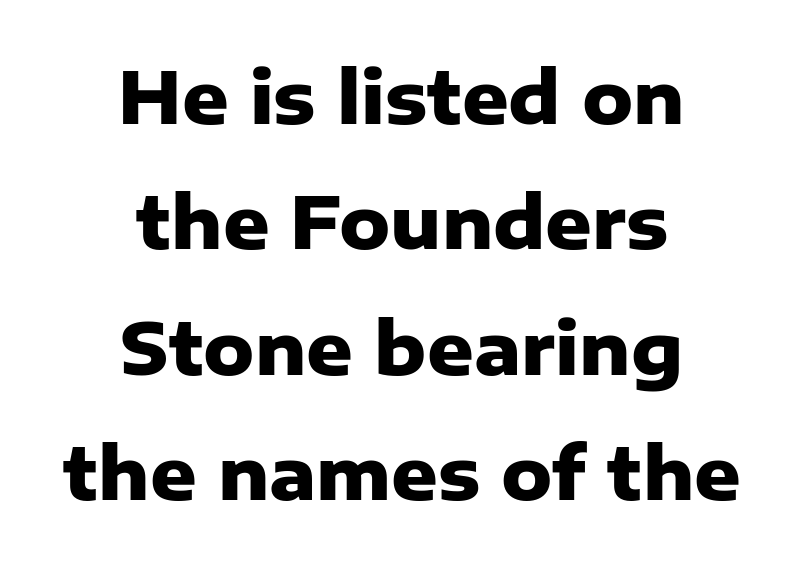
The image shows 72 px heavy sans-serif type, upright; set centered, line spacing 1.74x, normal letter spacing, not underlined; low stroke contrast and a medium x-height.
